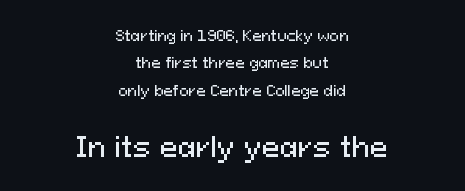
The image shows 27 px text type, upright; set centered, loose line spacing (1.95x), normal letter spacing, not underlined; the second (bottom) block is 1.93x larger.
